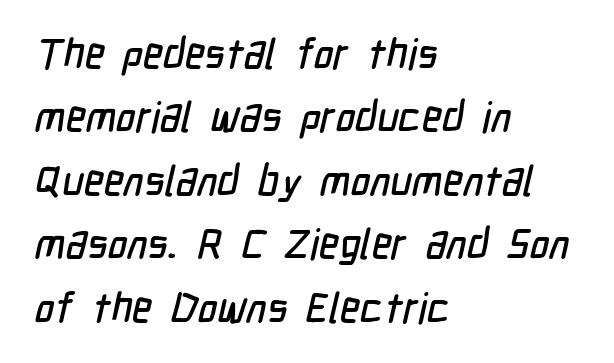
The image shows 42 px condensed sans-serif type; set left-aligned, normal line spacing (1.51x), normal letter spacing, not underlined; low stroke contrast and a medium x-height.
